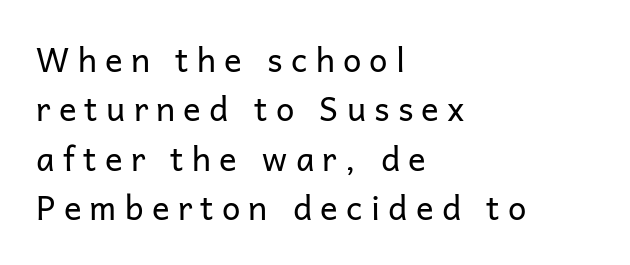
The image shows 33 px regular-weight sans-serif type, upright; set left-aligned, normal line spacing (1.5x), unusually wide letter spacing (+0.25 em), not underlined; low stroke contrast and a medium x-height.
